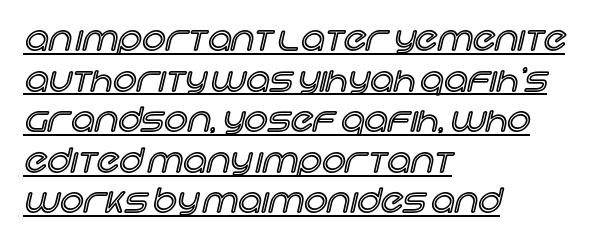
The gaps between neighbouring characters are ordinary and unremarkable. Underlining? Definitely there. The typesetter chose a ragged-right arrangement here.
